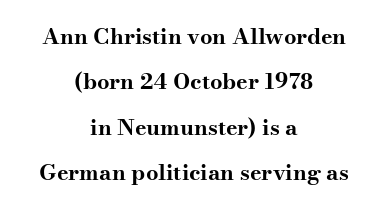
The image shows 22 px bold type, upright; set centered, loose line spacing (2.06x), normal letter spacing, not underlined.
